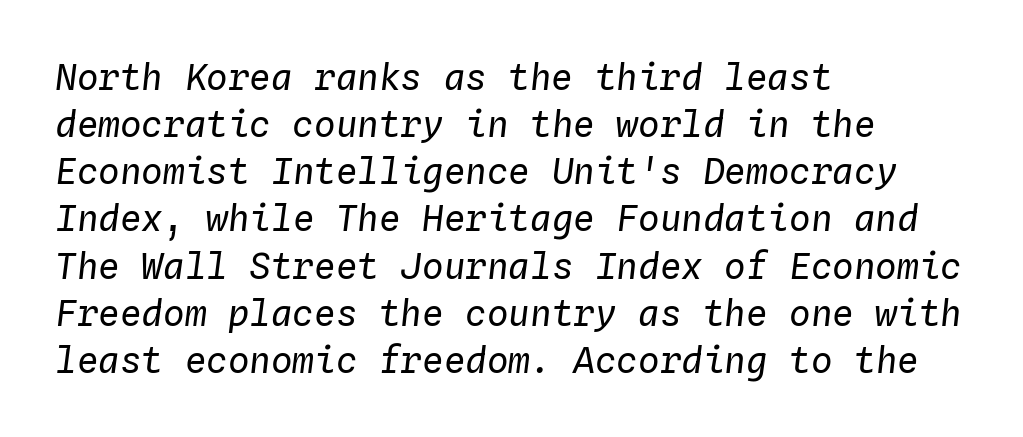
The image shows 36 px regular-weight type, italic (leaning right), monospaced; set left-aligned, normal line spacing (1.31x), normal letter spacing, not underlined; low stroke contrast and a medium x-height.
